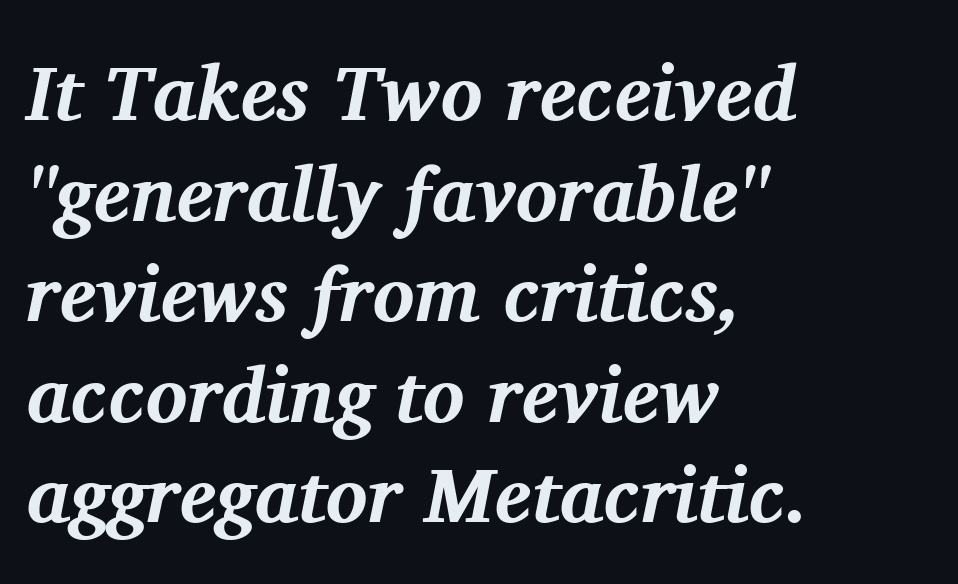
Think of a printed novel: that variable character pitch is what you see here. The glyphs are unaccompanied by any horizontal stroke below them. Letterform terminals end in serifs throughout the passage. If you drew a ruler down the left edge, every line would touch it. Yep, that's italic — everything's leaning. The face used here is rendered with its standard letterfit.
